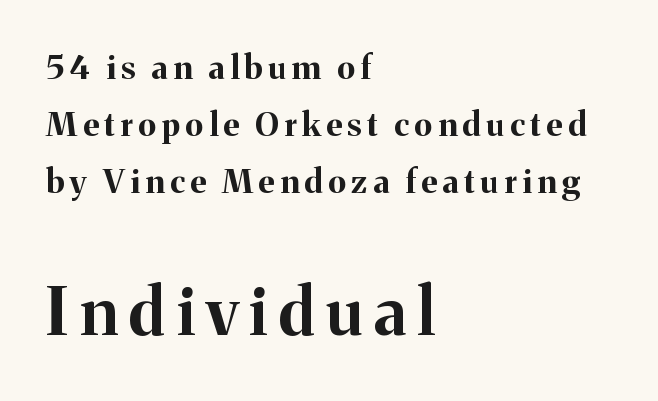
The image shows 66 px bold serif type, upright; set left-aligned, line spacing 1.73x, not underlined; the second (bottom) block is 2.0x larger; medium stroke contrast and a medium x-height.
